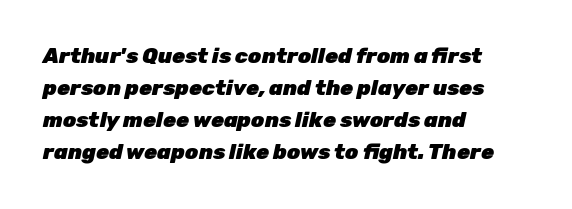
The passage is arranged the way most books set body copy — flush left. Chunky letters — that's bold for sure. Reading down the column, the eye jumps a familiar distance to each next line. Beneath every word, the page is bare.
